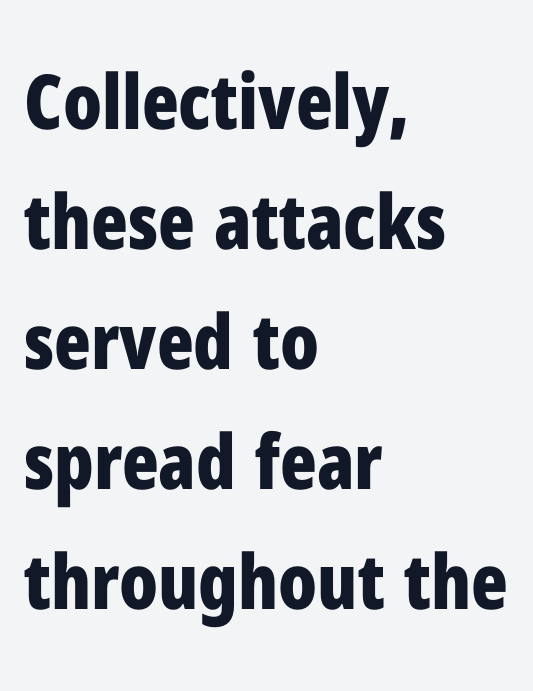
{"serif": "no", "italic": "no", "bold": "yes", "weight": "bold", "width": "condensed", "stroke_contrast": "low", "x_height": "medium", "monospaced": "no", "underline": "no", "align": "left", "line_spacing": "normal", "line_spacing_ratio": 1.58, "letter_spacing": "normal", "letter_spacing_em": 0.0, "glyph_px": 76}
